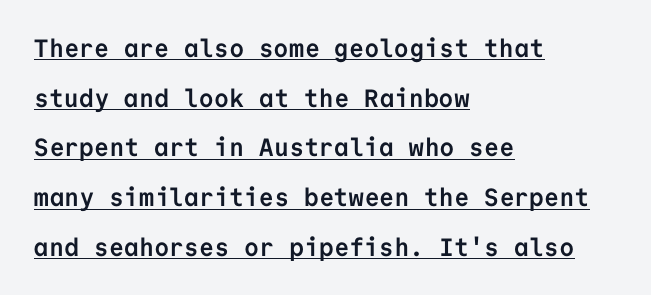
A typesetter would mark this as roman, not italic. The typesetting leans heavy: a genuine bold. This rendering leaves character spacing at its baseline value. Which margin do the lines hug? The left one — the right edge is uneven. Line spacing here is loose.
